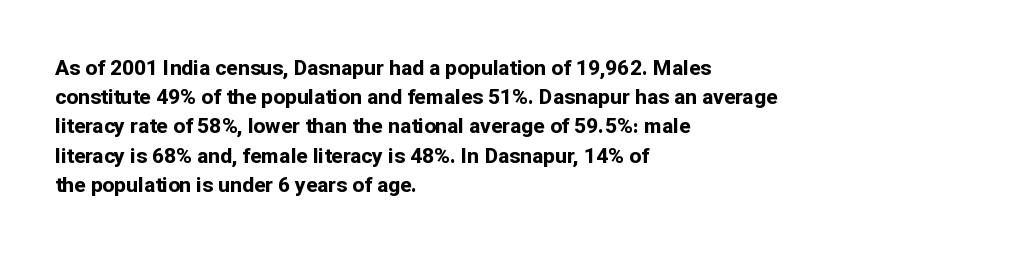
When letters stand straight like this, we call the style roman or upright. Line starts are locked; line ends wander. Quick note: underline off. Words appear dense and cohesive because spacing is normal. A normal amount of white space separates one row of letters from the next.
